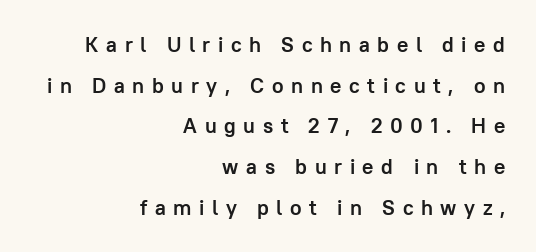
Rule under the text: the space is simply empty. You could only call the tracking loose — the letters float apart. The passage is arranged like a letterhead date or caption credit — flush right. Airy leading.
